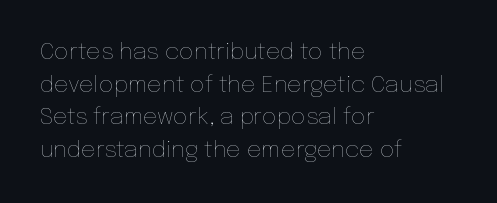
Q: Is the text bold? A: No.
Q: Is the text italic (slanted)? A: No, it is upright.
Q: Is the text underlined? A: No.
Q: How is the paragraph aligned? A: Left-aligned.
Q: Is the spacing between letters normal or unusually wide? A: Normal.
Q: Is the spacing between lines tight, normal or loose? A: Normal.
